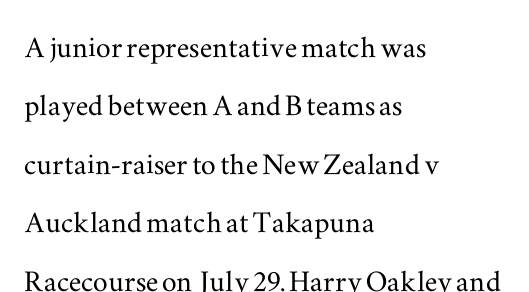
The image shows 37 px wide serif type, upright; set left-aligned, normal line spacing (1.58x), normal letter spacing, not underlined; medium stroke contrast and a small x-height.
